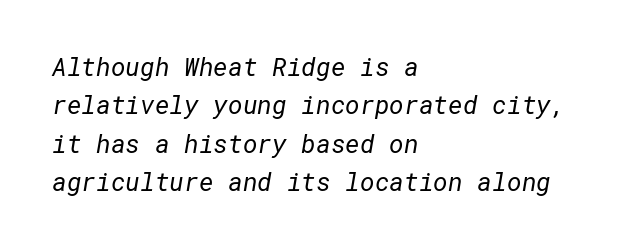
The space beneath each line is pristine and unruled. Layout note: lines flush left. This is not heavy type; no bold has been used. Reading down the column, the eye jumps a familiar distance to each next line.
